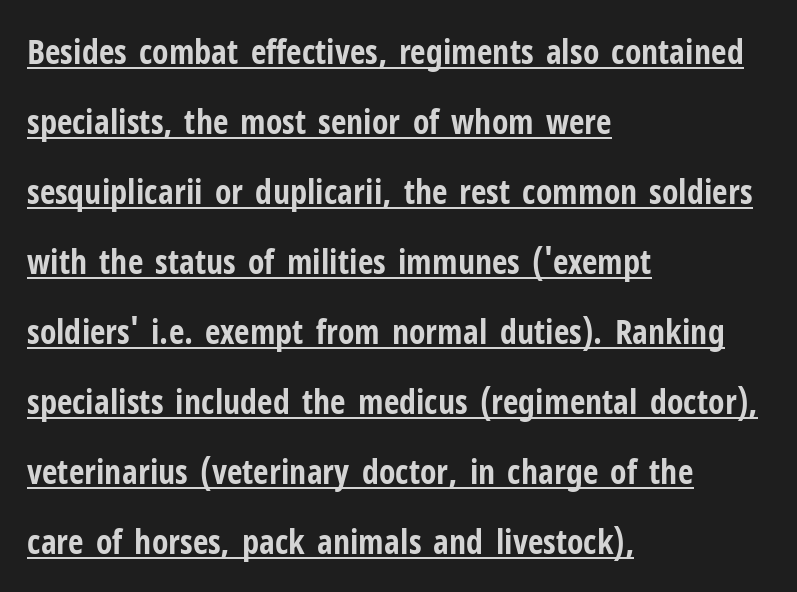
Look at the tracking — it's just the regular setting, nothing added. Classification — sans serif. A classic flush-left, rag-right setting is used for this passage. In terms of leading, this rendering errs on the spacious side. Proportional: the letters do not fall into vertical columns. The lettering is marked with a stroke running underneath it.
